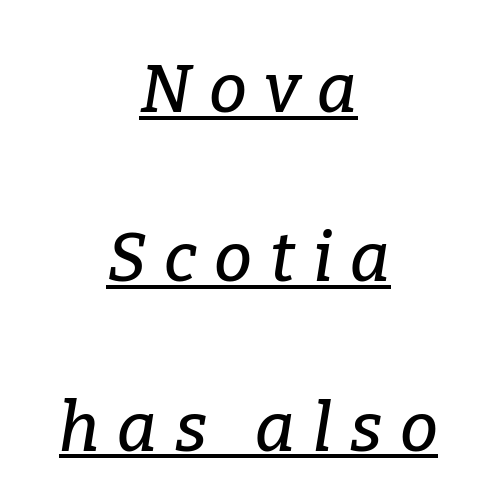
{"serif": "yes", "italic": "yes", "lean": "right", "slant_degrees": 9, "width": "normal", "stroke_contrast": "low", "x_height": "medium", "monospaced": "no", "underline": "yes", "align": "center", "line_spacing": "loose", "line_spacing_ratio": 2.49, "letter_spacing": "wide", "letter_spacing_em": 0.26, "glyph_px": 68}
